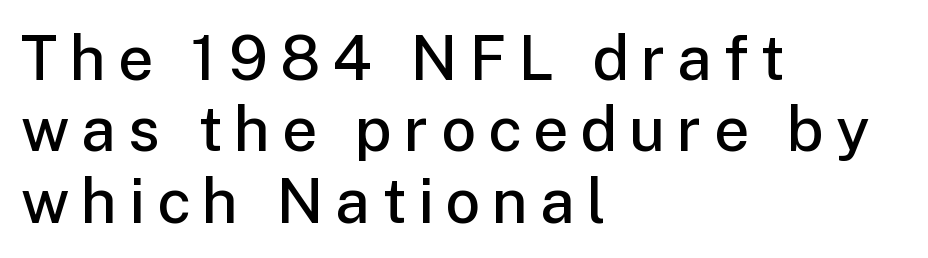
The image shows 62 px semibold sans-serif type, upright; set left-aligned, tight line spacing (1.15x), not underlined; low stroke contrast and a medium x-height.
